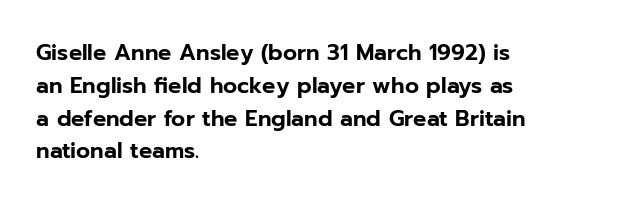
Q: Is the text italic (slanted)? A: No, it is upright.
Q: Is the text underlined? A: No.
Q: How is the paragraph aligned? A: Left-aligned.
Q: Is the spacing between letters normal or unusually wide? A: Normal.
Q: Is the spacing between lines tight, normal or loose? A: Normal.
